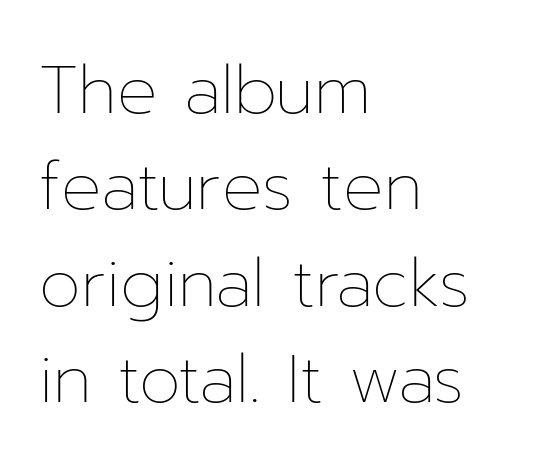
Q: Is the text bold? A: No.
Q: Is the text italic (slanted)? A: No, it is upright.
Q: Is the text underlined? A: No.
Q: How is the paragraph aligned? A: Left-aligned.
Q: Is the spacing between letters normal or unusually wide? A: Normal.
Q: Is the spacing between lines tight, normal or loose? A: Normal.
Q: Width (condensed, normal, or wide)? A: Normal.
Q: Stroke contrast? A: Low.
Q: x-height? A: Medium.
Q: Monospaced? A: No.
